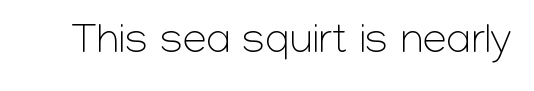
The lettering holds an erect, upright posture throughout. Summary of weight: not heavy and not bold. What stands out about the letter spacing? Nothing — it is the standard amount. The space beneath each line is pristine and unruled.
